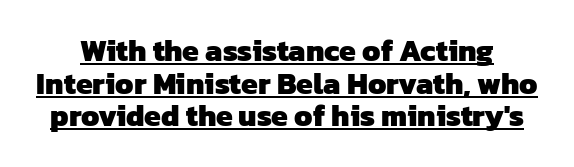
Students, observe the line beneath the letters — that is underlining. How heavy is the stroke? Heavy — this is a bold. Letterform terminals end flat and unadorned throughout the passage. Tracking here is standard; glyphs follow each other at the usual distance.
